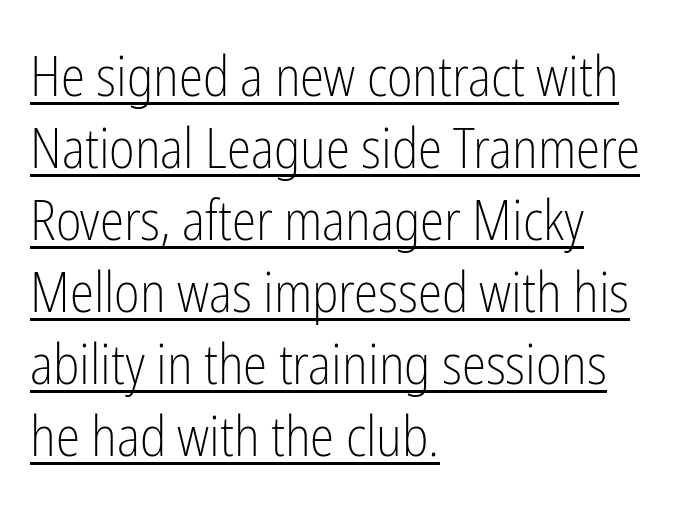
The image shows 55 px light, condensed sans-serif type, upright; set left-aligned, normal line spacing (1.31x), normal letter spacing, underlined; low stroke contrast and a medium x-height.
